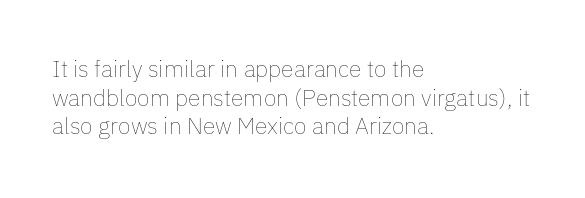
{"italic": "no", "bold": "no", "underline": "no", "align": "left", "line_spacing_ratio": 1.24, "letter_spacing": "normal", "letter_spacing_em": 0.0, "glyph_px": 23}
